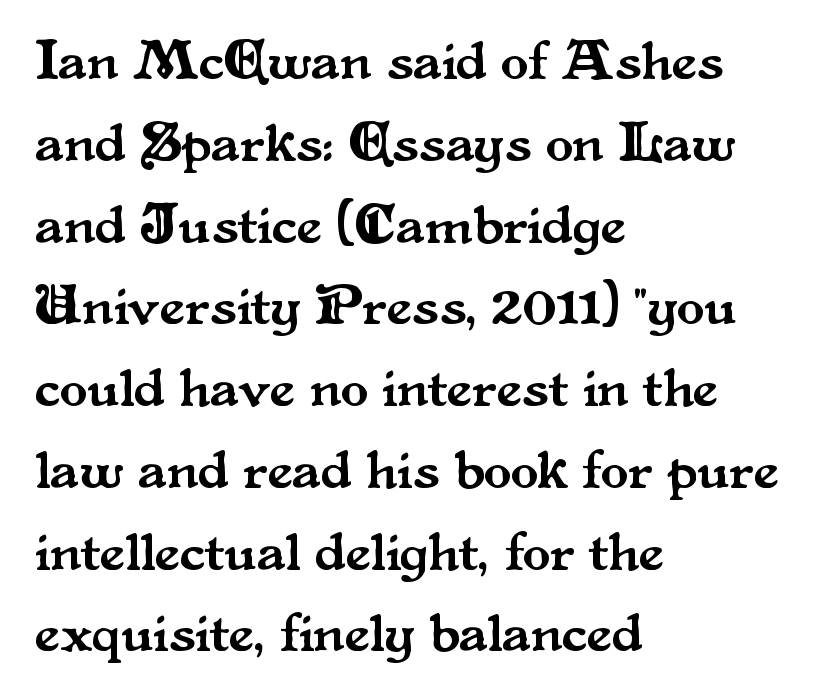
Q: Is the text italic (slanted)? A: No, it is upright.
Q: Is the typeface a serif or a sans-serif typeface? A: Serif.
Q: Is the text underlined? A: No.
Q: How is the paragraph aligned? A: Left-aligned.
Q: Is the spacing between letters normal or unusually wide? A: Normal.
Q: Is the spacing between lines tight, normal or loose? A: Normal.
Q: Width (condensed, normal, or wide)? A: Normal.
Q: Stroke contrast? A: Medium.
Q: x-height? A: Small.
Q: Monospaced? A: No.
